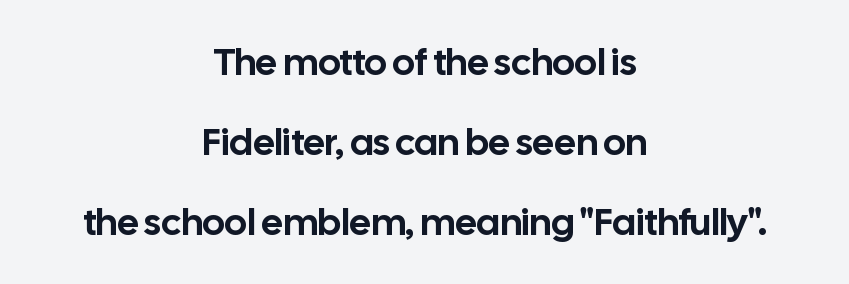
Q: Is the text italic (slanted)? A: No, it is upright.
Q: Is the typeface a serif or a sans-serif typeface? A: Sans-serif.
Q: Is the text underlined? A: No.
Q: How is the paragraph aligned? A: Centered.
Q: Is the spacing between letters normal or unusually wide? A: Normal.
Q: Is the spacing between lines tight, normal or loose? A: Loose.
Q: Width (condensed, normal, or wide)? A: Normal.
Q: Stroke contrast? A: Low.
Q: x-height? A: Medium.
Q: Monospaced? A: No.
